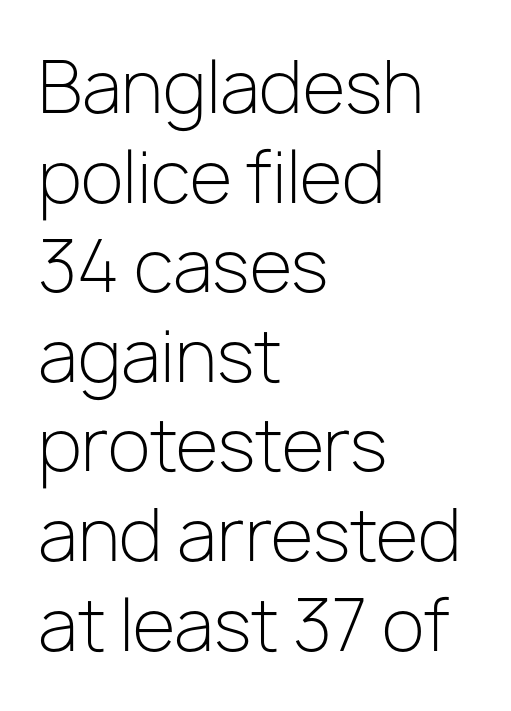
The image shows 70 px light sans-serif type, upright; set left-aligned, normal line spacing (1.28x), normal letter spacing, not underlined; low stroke contrast and a medium x-height.
